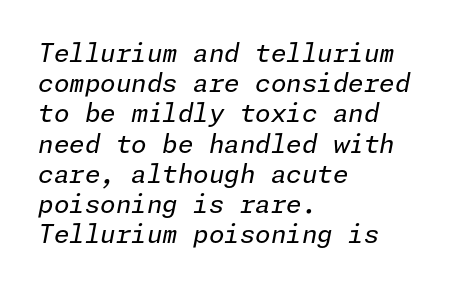
{"italic": "yes", "lean": "right", "slant_degrees": 11, "bold": "no", "underline": "no", "align": "left", "line_spacing_ratio": 1.21, "letter_spacing": "normal", "letter_spacing_em": 0.0, "glyph_px": 25}
